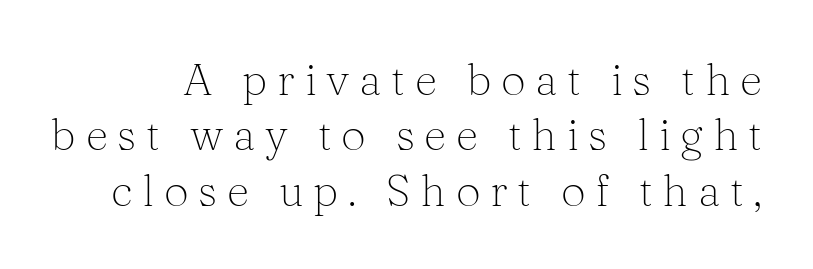
The image shows 44 px light serif type, upright; set normal line spacing (1.26x), unusually wide letter spacing (+0.22 em), not underlined; medium stroke contrast and a medium x-height.
